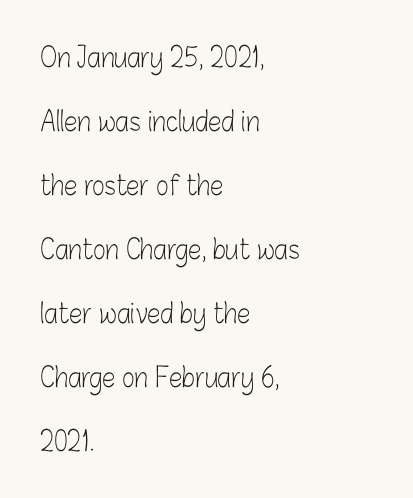
{"italic": "no", "bold": "no", "underline": "no", "align": "left", "line_spacing": "loose", "line_spacing_ratio": 2.37, "letter_spacing": "normal", "letter_spacing_em": 0.0, "glyph_px": 27}
